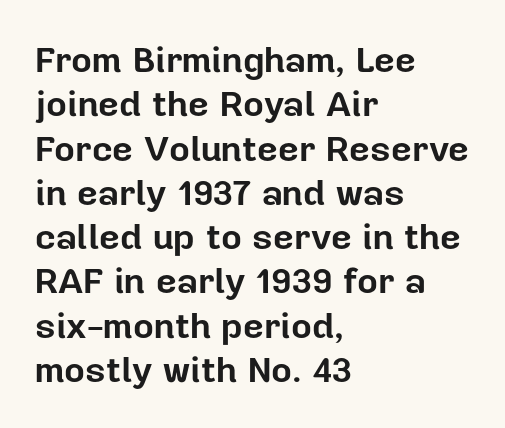
The image shows 36 px bold sans-serif type, upright; set left-aligned, line spacing 1.23x, normal letter spacing, not underlined; low stroke contrast and a medium x-height.
